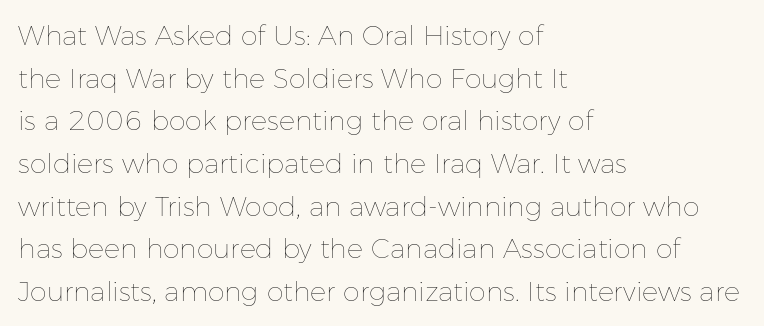
The image shows 27 px text type, upright; set left-aligned, normal line spacing (1.58x), normal letter spacing, not underlined.
